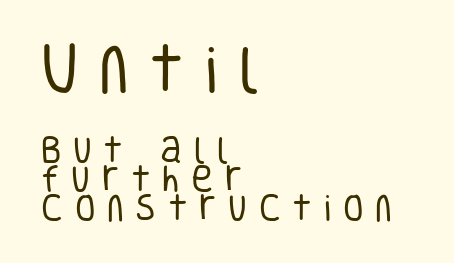
This is the regular roman posture of the typeface. Vertically, the passage feels compressed, each row crowding the next. Look at the tracking — it's clearly loosened, letters drifting apart. The paragraph has a hard left edge and a soft right edge. The face used here appears at its bigger size in the upper chunk.
